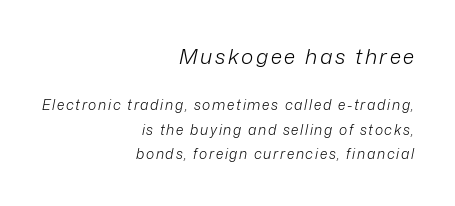
The image shows 21 px text type, italic (leaning right); set right-aligned, line spacing 1.74x, not underlined; the first (top) block is 1.5x larger.
